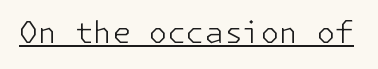
The image shows 30 px light sans-serif type, upright; set normal letter spacing, underlined; low stroke contrast and a medium x-height.
